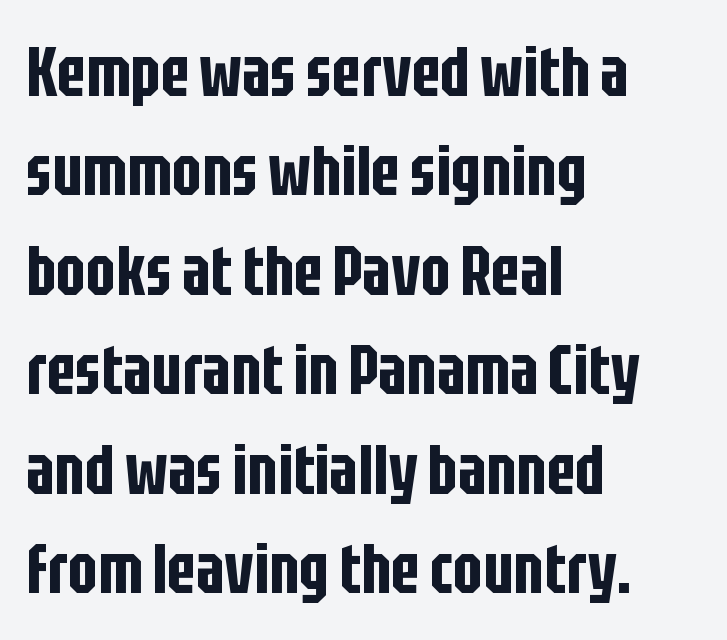
The axis of the letterforms is exactly vertical. This rendering features lettering with no underline. Caption: standard tracking, unaltered. Note the varied advance widths — an 'i' is clearly narrower than an 'm'.
